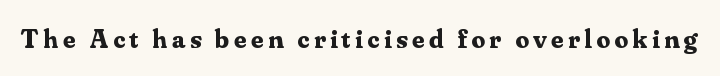
The image shows 27 px bold type, upright; set not underlined.
